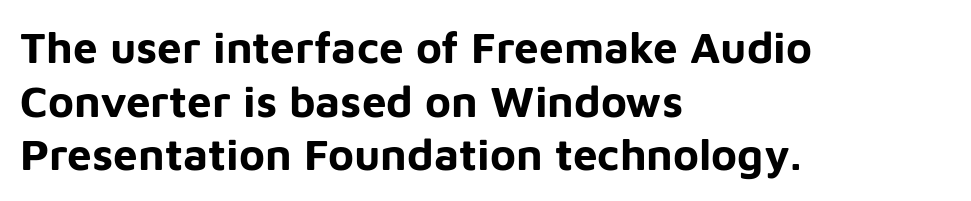
{"serif": "no", "italic": "no", "bold": "yes", "weight": "bold", "width": "normal", "stroke_contrast": "low", "x_height": "medium", "monospaced": "no", "underline": "no", "align": "left", "line_spacing_ratio": 1.22, "letter_spacing": "normal", "letter_spacing_em": 0.0, "glyph_px": 44}
